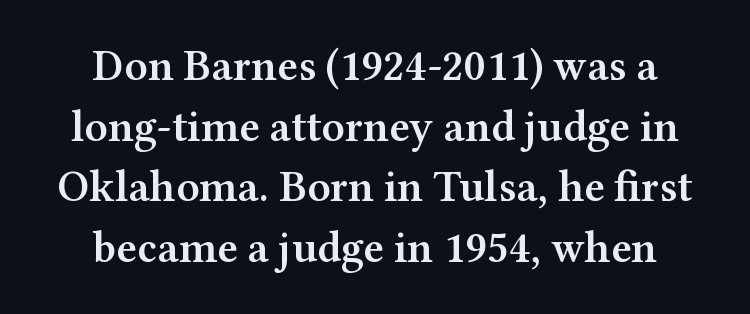
The image shows 44 px semibold, wide serif type, upright; set centered, normal line spacing (1.38x), normal letter spacing, not underlined; medium stroke contrast and a medium x-height.
